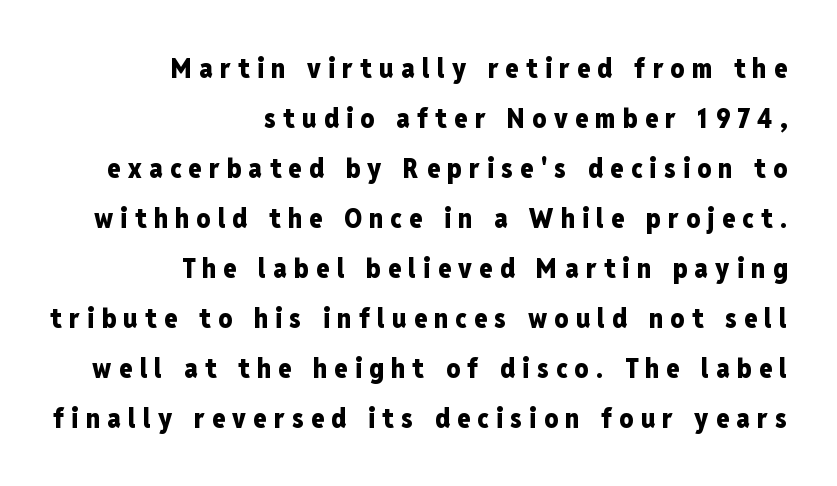
The image shows 27 px bold type, upright; set right-aligned, line spacing 1.85x, unusually wide letter spacing (+0.27 em), not underlined.
